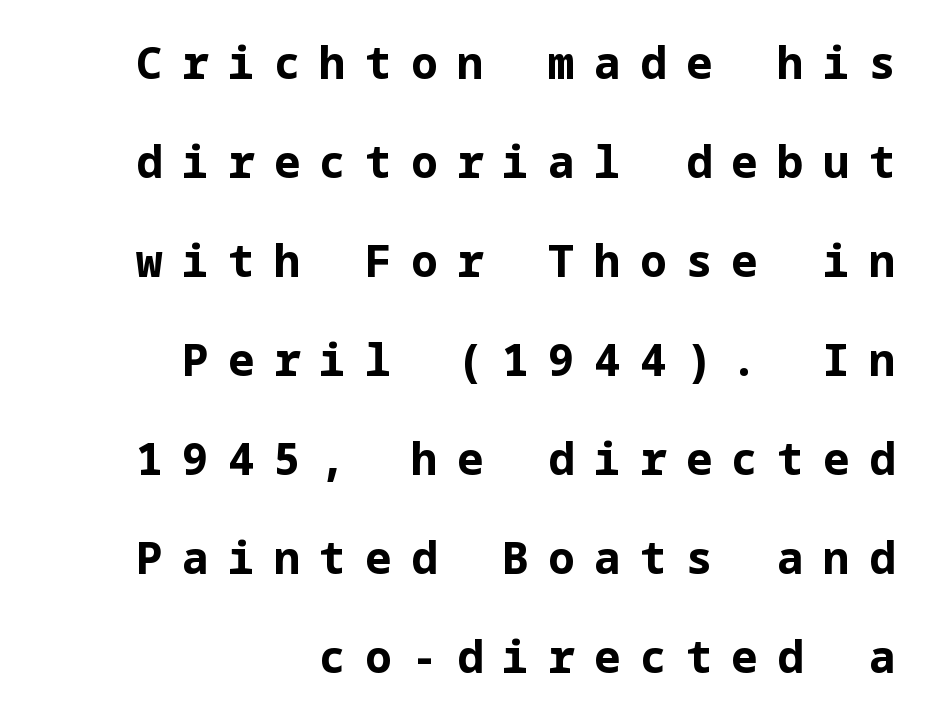
The image shows 44 px bold sans-serif type, upright; set right-aligned, loose line spacing (2.25x), unusually wide letter spacing (+0.44 em), not underlined; low stroke contrast and a medium x-height.
